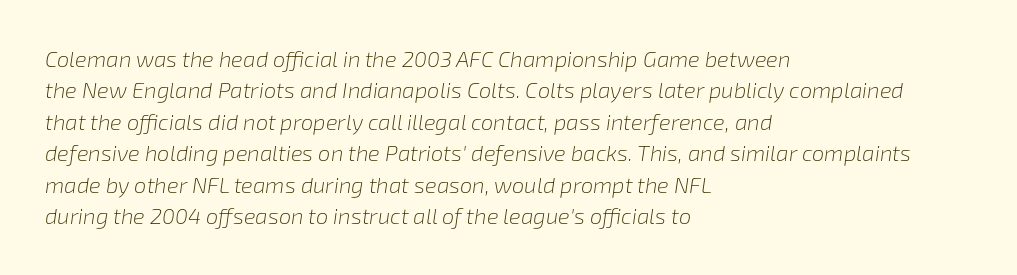
{"italic": "yes", "lean": "right", "slant_degrees": 8, "bold": "no", "underline": "no", "align": "left", "line_spacing": "normal", "line_spacing_ratio": 1.43, "letter_spacing": "normal", "letter_spacing_em": 0.0, "glyph_px": 22}
